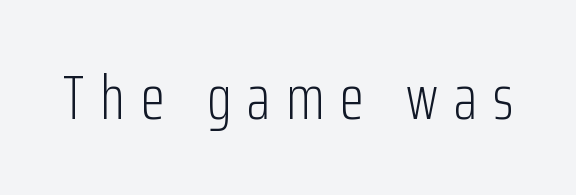
Q: Is the text bold? A: No.
Q: Is the text italic (slanted)? A: No, it is upright.
Q: Is the typeface a serif or a sans-serif typeface? A: Sans-serif.
Q: Is the text underlined? A: No.
Q: Is the spacing between letters normal or unusually wide? A: Unusually wide.
Q: Width (condensed, normal, or wide)? A: Condensed.
Q: Stroke contrast? A: Low.
Q: x-height? A: Medium.
Q: Monospaced? A: No.
